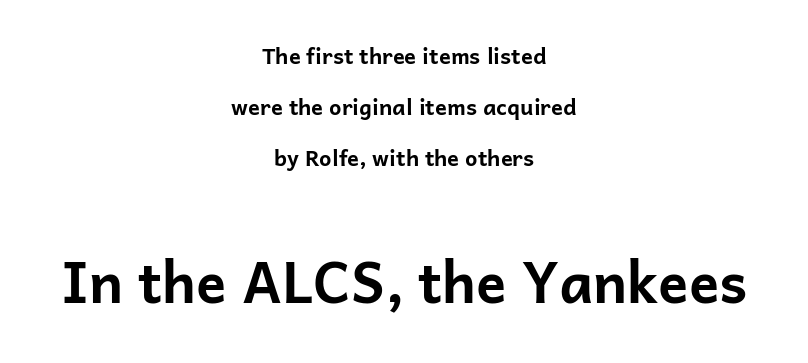
Q: Is the text bold? A: Yes.
Q: Is the text italic (slanted)? A: No, it is upright.
Q: Is the typeface a serif or a sans-serif typeface? A: Sans-serif.
Q: Is the text underlined? A: No.
Q: How is the paragraph aligned? A: Centered.
Q: Is the spacing between letters normal or unusually wide? A: Normal.
Q: Is the spacing between lines tight, normal or loose? A: Loose.
Q: Which block of text is set in a larger size, the first (top) or the second (bottom)? A: The second (bottom) one.
Q: Width (condensed, normal, or wide)? A: Normal.
Q: Stroke contrast? A: Low.
Q: x-height? A: Medium.
Q: Monospaced? A: No.
